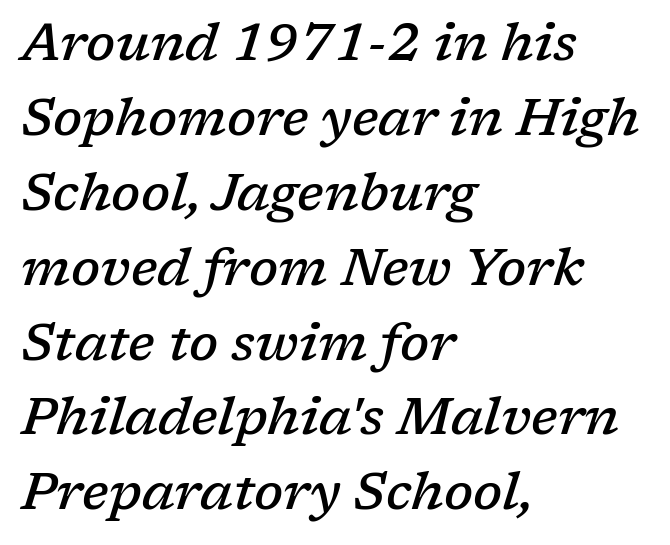
Q: Is the text bold? A: Semi-bold.
Q: Is the text italic (slanted)? A: Yes, it leans right by about 17 degrees.
Q: Is the typeface a serif or a sans-serif typeface? A: Serif.
Q: Is the text underlined? A: No.
Q: How is the paragraph aligned? A: Left-aligned.
Q: Is the spacing between letters normal or unusually wide? A: Normal.
Q: Is the spacing between lines tight, normal or loose? A: Normal.
Q: Width (condensed, normal, or wide)? A: Normal.
Q: Stroke contrast? A: Low.
Q: x-height? A: Medium.
Q: Monospaced? A: No.
